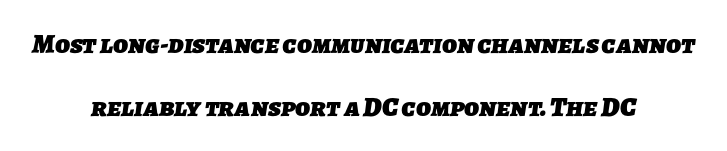
The image shows 28 px heavy sans-serif type; set centered, loose line spacing (2.26x), normal letter spacing, not underlined; low stroke contrast and a medium x-height.
